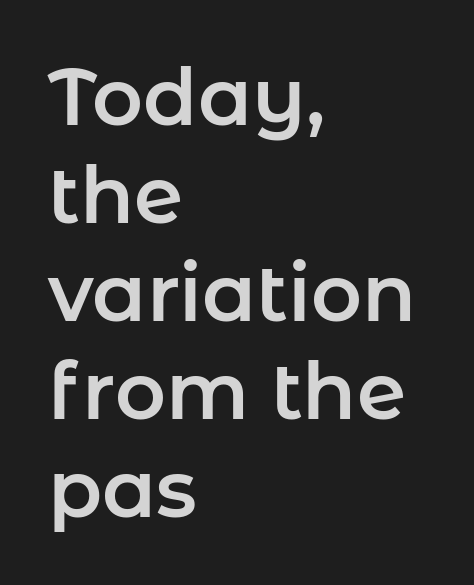
Q: Is the text italic (slanted)? A: No, it is upright.
Q: Is the typeface a serif or a sans-serif typeface? A: Sans-serif.
Q: Is the text underlined? A: No.
Q: How is the paragraph aligned? A: Left-aligned.
Q: Is the spacing between letters normal or unusually wide? A: Normal.
Q: Width (condensed, normal, or wide)? A: Normal.
Q: Stroke contrast? A: Low.
Q: x-height? A: Medium.
Q: Monospaced? A: No.
